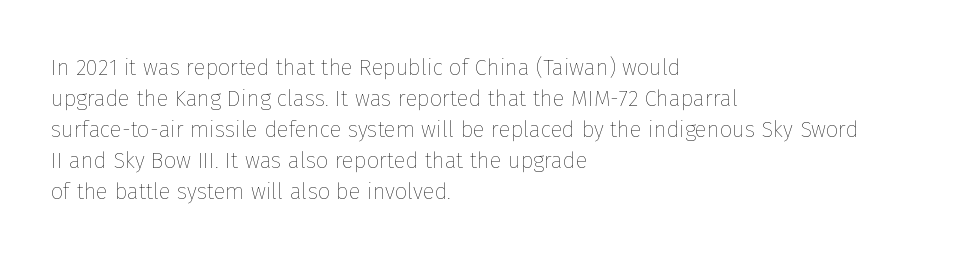
The words here are not underlined. Default kerning and tracking; the words read as compact shapes. The paragraph shown leans on its left margin. Posture: straight, roman, zero tilt. Vertical stems look standard width or narrower in stroke. Vertical spacing — default.
